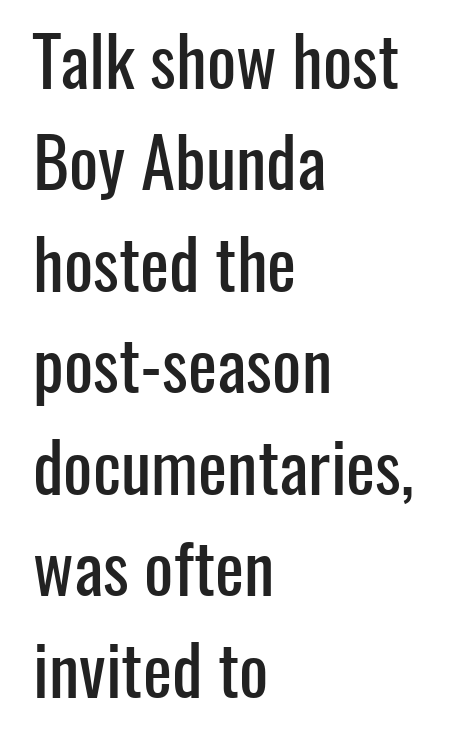
Q: Is the text italic (slanted)? A: No, it is upright.
Q: Is the typeface a serif or a sans-serif typeface? A: Sans-serif.
Q: Is the text underlined? A: No.
Q: How is the paragraph aligned? A: Left-aligned.
Q: Is the spacing between letters normal or unusually wide? A: Normal.
Q: Is the spacing between lines tight, normal or loose? A: Normal.
Q: Width (condensed, normal, or wide)? A: Condensed.
Q: Stroke contrast? A: Low.
Q: x-height? A: Medium.
Q: Monospaced? A: No.
